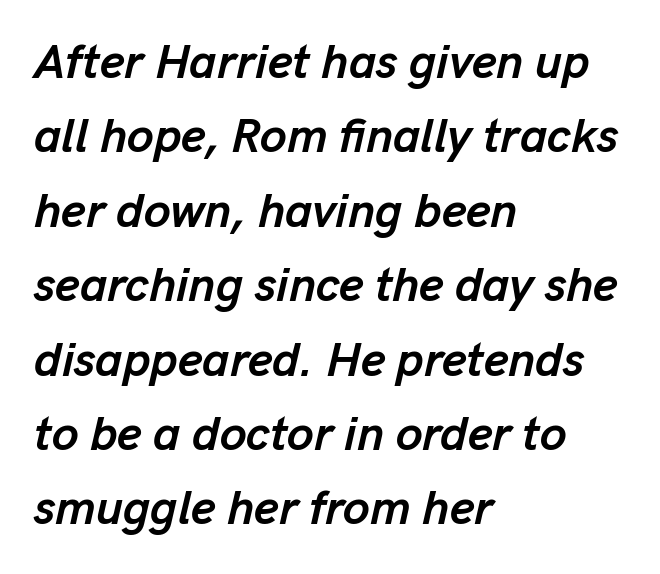
Q: Is the text bold? A: Yes.
Q: Is the text italic (slanted)? A: Yes, it leans right by about 13 degrees.
Q: Is the text underlined? A: No.
Q: How is the paragraph aligned? A: Left-aligned.
Q: Is the spacing between letters normal or unusually wide? A: Normal.
Q: Is the spacing between lines tight, normal or loose? A: Normal.
Q: Width (condensed, normal, or wide)? A: Normal.
Q: Stroke contrast? A: Low.
Q: x-height? A: Medium.
Q: Monospaced? A: No.
